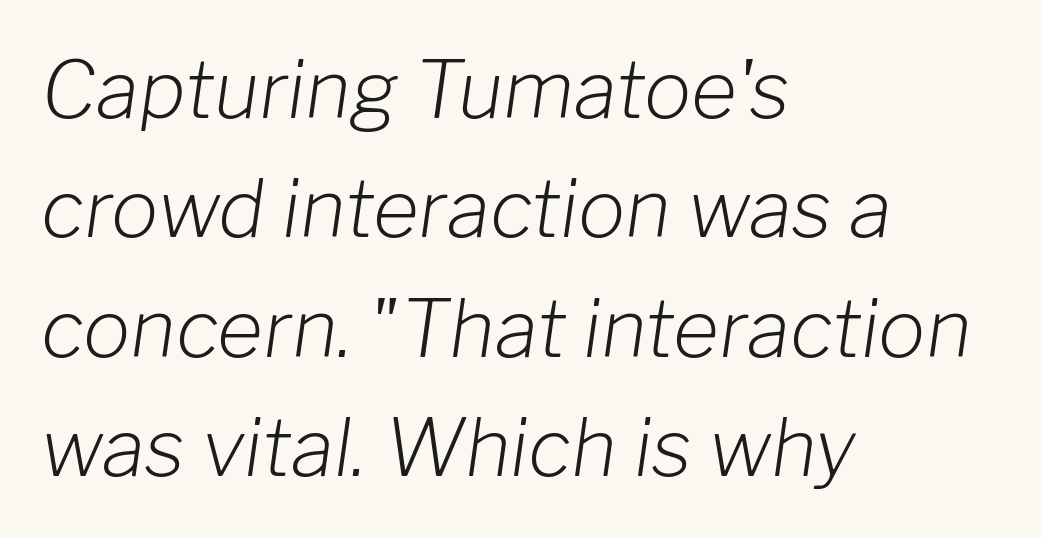
{"italic": "yes", "lean": "right", "slant_degrees": 8, "bold": "no", "weight": "light", "width": "normal", "stroke_contrast": "low", "x_height": "medium", "monospaced": "no", "underline": "no", "align": "left", "line_spacing": "normal", "line_spacing_ratio": 1.51, "letter_spacing": "normal", "letter_spacing_em": 0.0, "glyph_px": 79}
